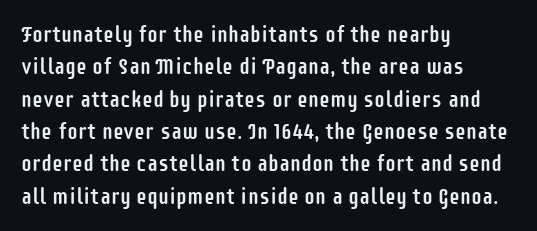
{"italic": "no", "underline": "no", "align": "left", "line_spacing": "normal", "line_spacing_ratio": 1.47, "letter_spacing": "normal", "letter_spacing_em": 0.0, "glyph_px": 22}
